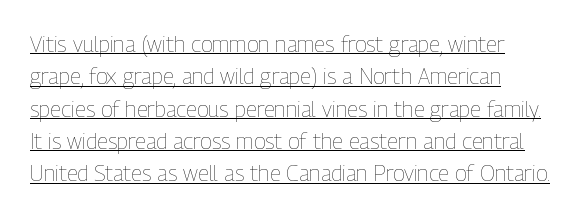
The image shows 22 px text type, upright; set normal line spacing (1.47x), normal letter spacing, underlined.
